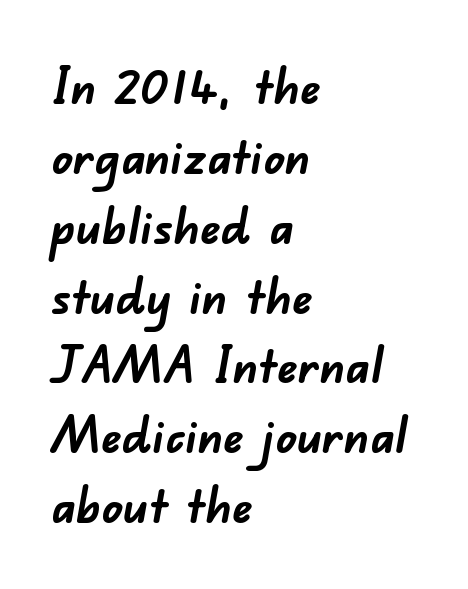
Q: Is the text bold? A: Yes.
Q: Is the typeface a serif or a sans-serif typeface? A: Sans-serif.
Q: Is the text underlined? A: No.
Q: How is the paragraph aligned? A: Left-aligned.
Q: Is the spacing between letters normal or unusually wide? A: Normal.
Q: Is the spacing between lines tight, normal or loose? A: Normal.
Q: Width (condensed, normal, or wide)? A: Normal.
Q: Stroke contrast? A: Low.
Q: x-height? A: Small.
Q: Monospaced? A: No.
